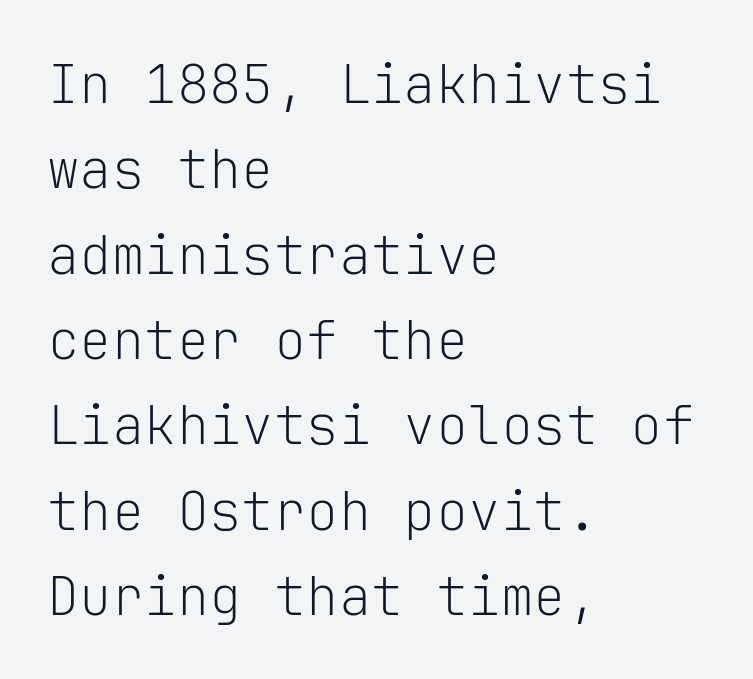
Q: Is the text bold? A: No.
Q: Is the text italic (slanted)? A: No, it is upright.
Q: Is the typeface a serif or a sans-serif typeface? A: Sans-serif.
Q: Is the text underlined? A: No.
Q: How is the paragraph aligned? A: Left-aligned.
Q: Is the spacing between letters normal or unusually wide? A: Normal.
Q: Is the spacing between lines tight, normal or loose? A: Normal.
Q: Width (condensed, normal, or wide)? A: Normal.
Q: Stroke contrast? A: Low.
Q: x-height? A: Medium.
Q: Monospaced? A: Yes.
